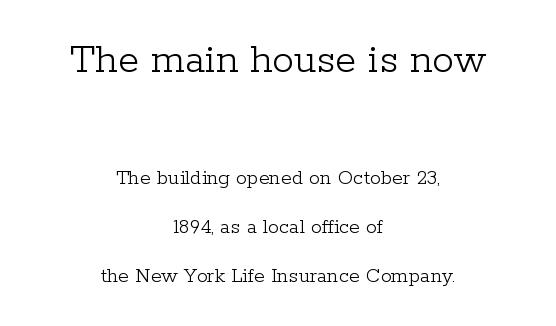
The image shows 43 px light serif type, upright; set centered, loose line spacing (2.22x), normal letter spacing, not underlined; the first (top) block is 1.95x larger; low stroke contrast and a medium x-height.
